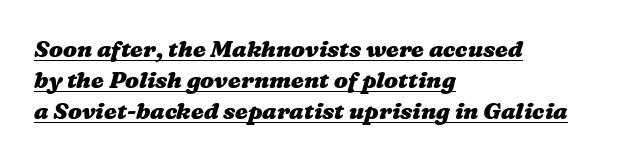
{"bold": "yes", "underline": "yes", "align": "left", "line_spacing": "normal", "line_spacing_ratio": 1.34, "letter_spacing": "normal", "letter_spacing_em": 0.0, "glyph_px": 23}
